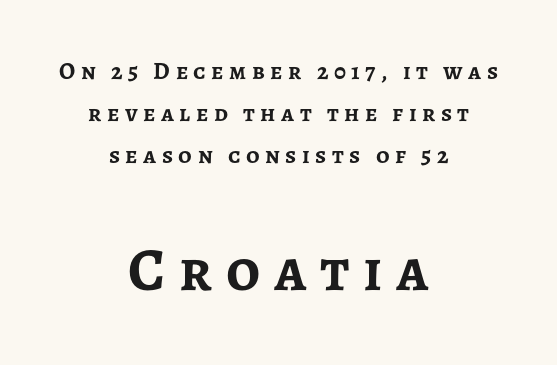
Words float on clear page, feet unadorned. A typesetter would call this proportional, since set widths differ per character. Designer's note — italics off, roman on. Each letter's strokes conclude bluntly, with no projecting serifs.
